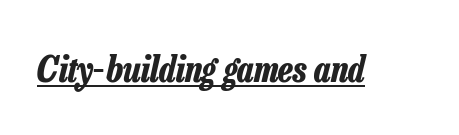
Q: Is the text bold? A: Yes.
Q: Is the text italic (slanted)? A: Yes, it leans right by about 13 degrees.
Q: Is the text underlined? A: Yes.
Q: Is the spacing between letters normal or unusually wide? A: Normal.
Q: Width (condensed, normal, or wide)? A: Condensed.
Q: Stroke contrast? A: Low.
Q: x-height? A: Medium.
Q: Monospaced? A: No.
